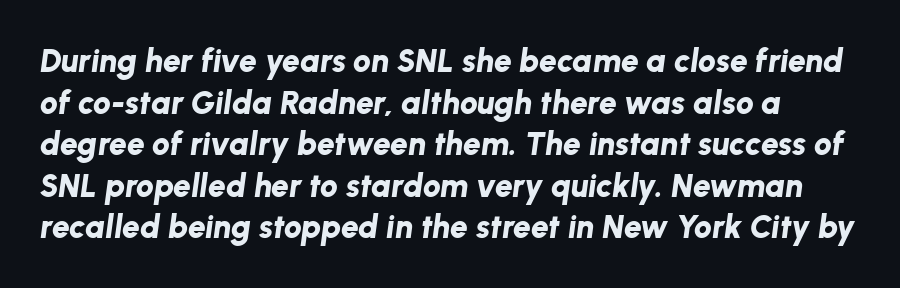
The image shows 32 px bold type, italic (leaning right); set normal line spacing (1.3x), normal letter spacing, not underlined; low stroke contrast and a medium x-height.
